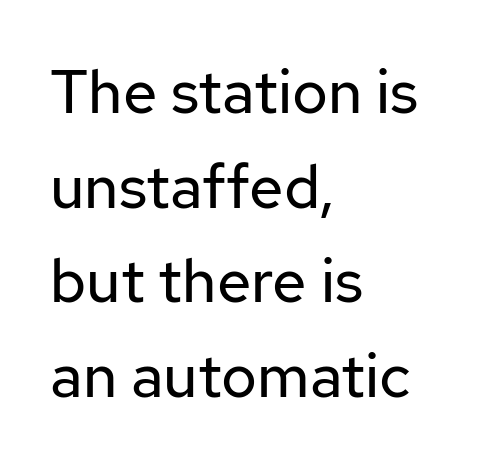
{"serif": "no", "italic": "no", "bold": "no", "weight": "regular", "width": "normal", "stroke_contrast": "low", "x_height": "medium", "monospaced": "no", "underline": "no", "align": "left", "line_spacing": "normal", "line_spacing_ratio": 1.55, "letter_spacing": "normal", "letter_spacing_em": 0.0, "glyph_px": 61}
